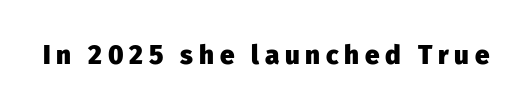
A dark, heavy texture on the line: the type is bold. The face used here is rendered with a markedly widened letterfit. Clear beneath every line of the passage. No italicization has been applied; the sample stays upright.
